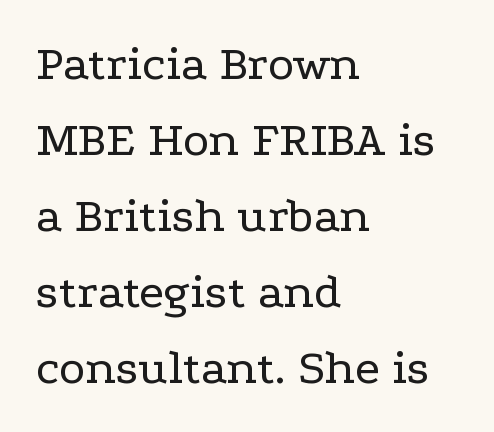
{"serif": "yes", "italic": "no", "bold": "no", "weight": "regular", "width": "wide", "stroke_contrast": "low", "x_height": "medium", "monospaced": "no", "underline": "no", "align": "left", "line_spacing": "normal", "line_spacing_ratio": 1.52, "letter_spacing": "normal", "letter_spacing_em": 0.0, "glyph_px": 50}
